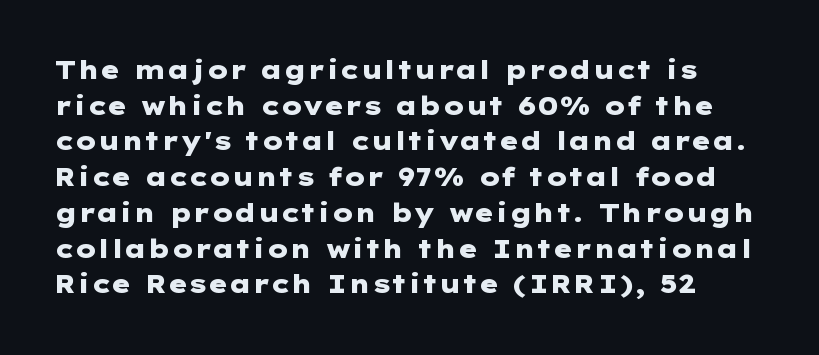
Set as a true bold cut, around the 700 mark. The face used here is rendered with its standard letterfit. A clean baseline with only descenders dipping below it. The rows are spaced the way most documents space them.
